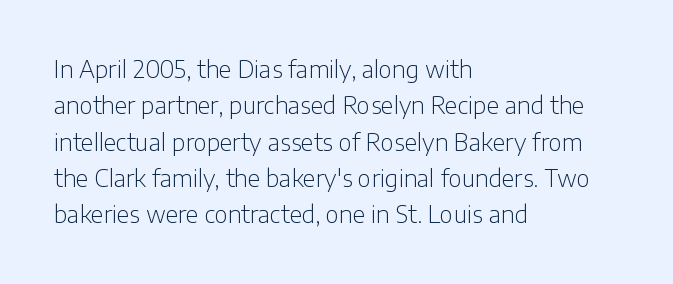
Q: Is the text bold? A: No.
Q: Is the text italic (slanted)? A: No, it is upright.
Q: Is the text underlined? A: No.
Q: How is the paragraph aligned? A: Left-aligned.
Q: Is the spacing between letters normal or unusually wide? A: Normal.
Q: Is the spacing between lines tight, normal or loose? A: Normal.
